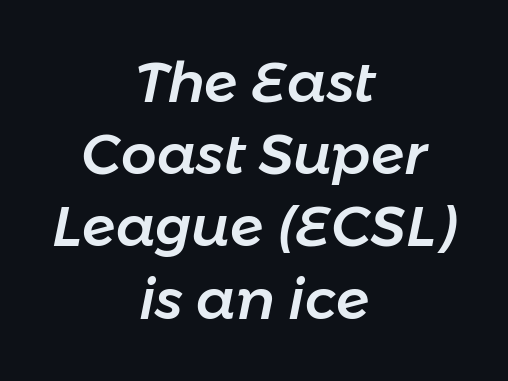
The vertical gap from one line to the next is medium. The paragraph shown floats in the horizontal middle. Proportional: the letters do not fall into vertical columns. If you drew a line through each stem, it would be angled.
